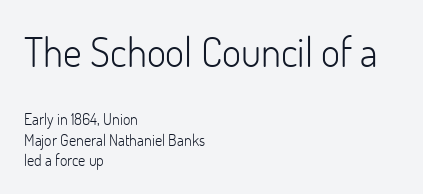
Q: Is the text bold? A: No.
Q: Is the text italic (slanted)? A: No, it is upright.
Q: Is the typeface a serif or a sans-serif typeface? A: Sans-serif.
Q: Is the text underlined? A: No.
Q: How is the paragraph aligned? A: Left-aligned.
Q: Is the spacing between letters normal or unusually wide? A: Normal.
Q: Is the spacing between lines tight, normal or loose? A: Normal.
Q: Which block of text is set in a larger size, the first (top) or the second (bottom)? A: The first (top) one.
Q: Width (condensed, normal, or wide)? A: Normal.
Q: Stroke contrast? A: Low.
Q: x-height? A: Small.
Q: Monospaced? A: No.
